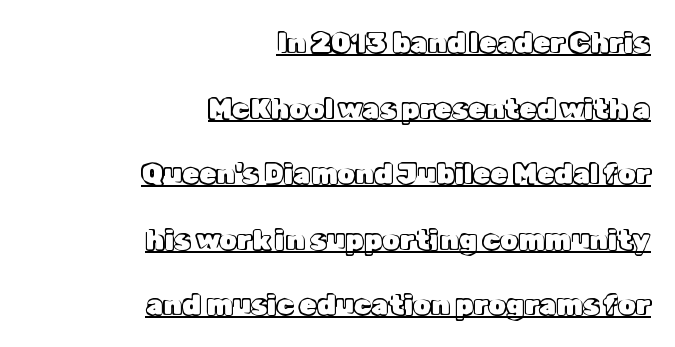
Q: Is the text italic (slanted)? A: No, it is upright.
Q: Is the text underlined? A: Yes.
Q: How is the paragraph aligned? A: Right-aligned.
Q: Is the spacing between letters normal or unusually wide? A: Normal.
Q: Is the spacing between lines tight, normal or loose? A: Loose.
Q: Width (condensed, normal, or wide)? A: Normal.
Q: x-height? A: Medium.
Q: Monospaced? A: No.
